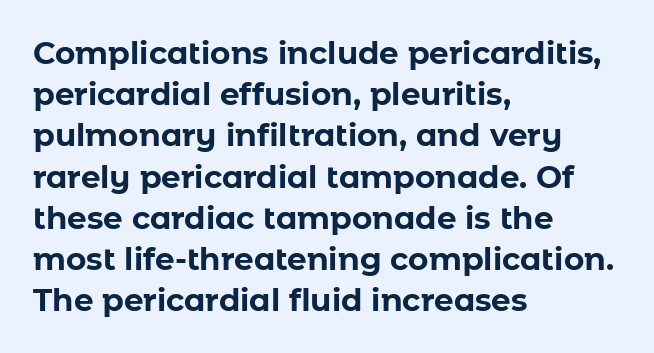
Q: Is the text bold? A: Yes.
Q: Is the text italic (slanted)? A: No, it is upright.
Q: Is the typeface a serif or a sans-serif typeface? A: Sans-serif.
Q: Is the text underlined? A: No.
Q: How is the paragraph aligned? A: Left-aligned.
Q: Is the spacing between letters normal or unusually wide? A: Normal.
Q: Is the spacing between lines tight, normal or loose? A: Normal.
Q: Width (condensed, normal, or wide)? A: Normal.
Q: Stroke contrast? A: Low.
Q: x-height? A: Medium.
Q: Monospaced? A: No.
